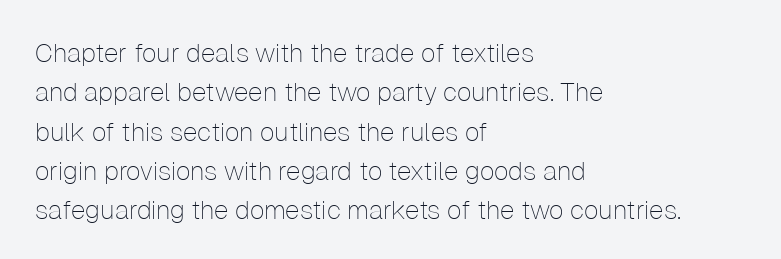
{"italic": "no", "bold": "no", "underline": "no", "align": "left", "line_spacing": "normal", "line_spacing_ratio": 1.51, "letter_spacing": "normal", "letter_spacing_em": 0.0, "glyph_px": 26}
